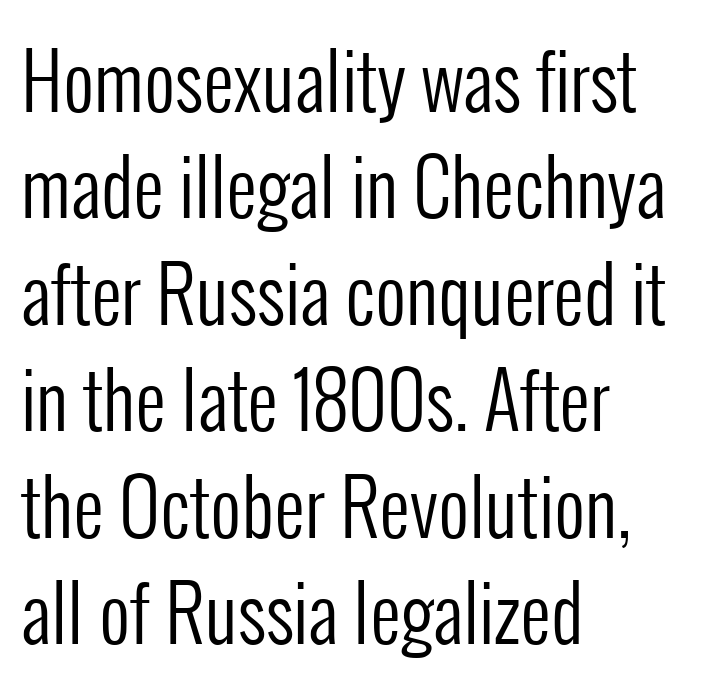
Default kerning and tracking; the words read as compact shapes. The passage shown is typeset with a sans-serif family. These lines were composed using upright roman letters. Weight: in the light-to-regular range.
